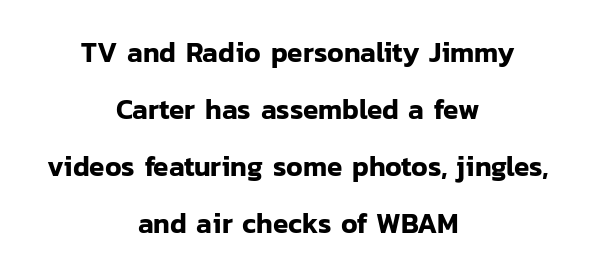
The image shows 28 px sans-serif type, upright; set centered, loose line spacing (2.04x), normal letter spacing, not underlined; low stroke contrast and a medium x-height.
